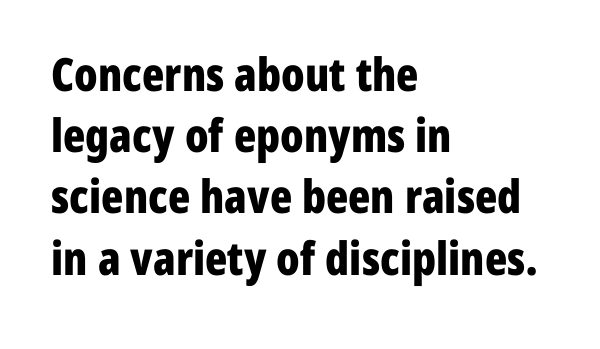
The image shows 46 px bold, condensed sans-serif type, upright; set left-aligned, normal line spacing (1.33x), normal letter spacing, not underlined; low stroke contrast and a medium x-height.
